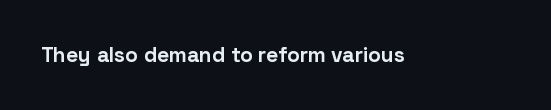
The image shows 21 px bold type, upright; set normal letter spacing, not underlined.
